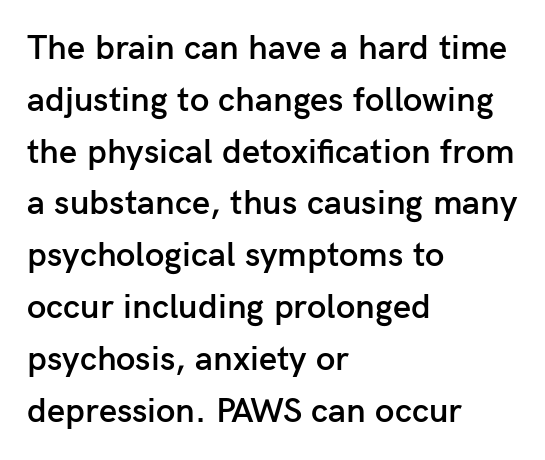
{"serif": "no", "italic": "no", "bold": "semi", "weight": "semibold", "width": "normal", "stroke_contrast": "low", "x_height": "medium", "monospaced": "no", "underline": "no", "align": "left", "line_spacing": "normal", "line_spacing_ratio": 1.48, "letter_spacing": "normal", "letter_spacing_em": 0.0, "glyph_px": 35}
